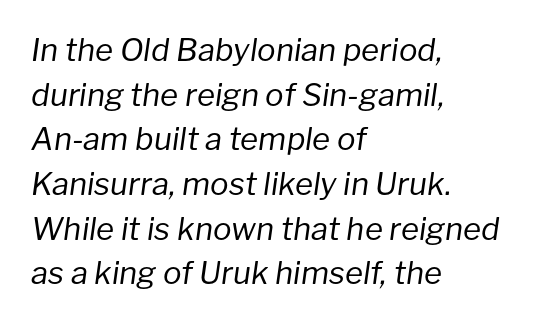
The image shows 31 px regular-weight type, italic (leaning right); set left-aligned, normal line spacing (1.44x), normal letter spacing, not underlined; low stroke contrast and a medium x-height.
